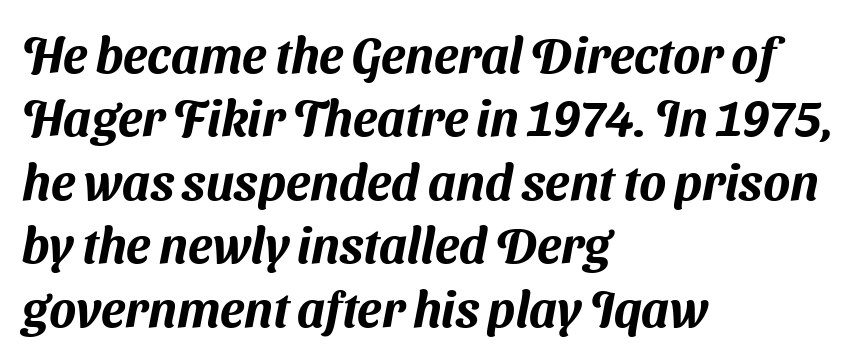
Nobody touched the tracking dial on this one. Reading down the column, the eye jumps a familiar distance to each next line. Horizontal alignment here is leftward, the default for most running prose. Looks like regular typesetting: each glyph gets only the width it needs. Each letter's strokes conclude bluntly, with no projecting serifs.
